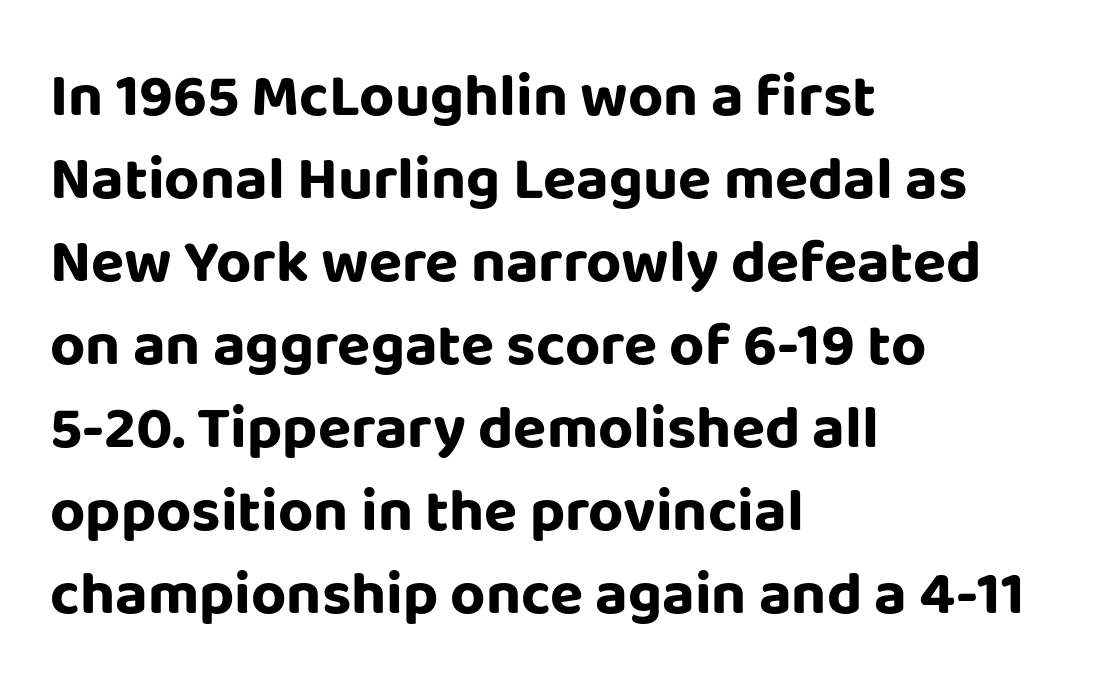
Q: Is the text bold? A: Yes.
Q: Is the text italic (slanted)? A: No, it is upright.
Q: Is the typeface a serif or a sans-serif typeface? A: Sans-serif.
Q: Is the text underlined? A: No.
Q: How is the paragraph aligned? A: Left-aligned.
Q: Is the spacing between letters normal or unusually wide? A: Normal.
Q: Is the spacing between lines tight, normal or loose? A: Normal.
Q: Width (condensed, normal, or wide)? A: Normal.
Q: Stroke contrast? A: Low.
Q: x-height? A: Large.
Q: Monospaced? A: No.
